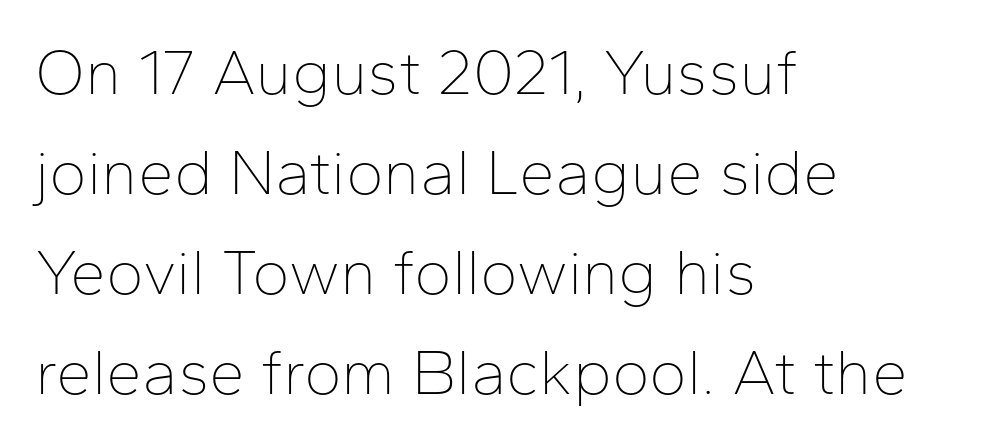
These lines are rendered in a variable-pitch font. The type is set solid horizontally, with unmodified tracking. One glance says typical: line gaps are just what's usual. Posture: straight, roman, zero tilt. Notice how the passage keeps a crisp vertical edge on the left only. Summary of weight: not heavy and not bold.
